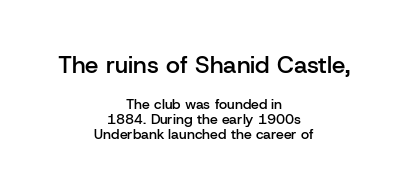
{"italic": "no", "bold": "semi", "underline": "no", "align": "center", "line_spacing": "tight", "line_spacing_ratio": 1.1, "letter_spacing": "normal", "letter_spacing_em": 0.0, "larger_block": "first", "size_ratio": 1.71, "glyph_px": 24}
